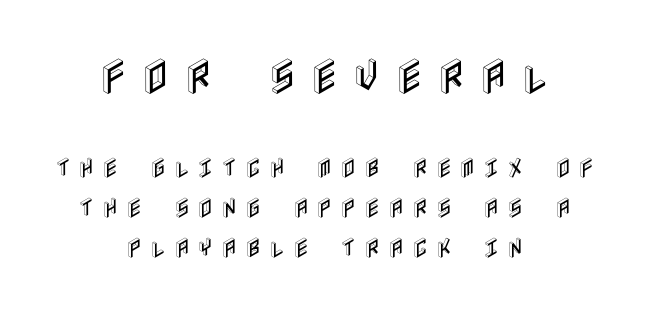
{"italic": "no", "width": "condensed", "x_height": "large", "underline": "no", "align": "center", "line_spacing_ratio": 1.8, "letter_spacing": "wide", "letter_spacing_em": 0.35, "larger_block": "first", "size_ratio": 1.77, "glyph_px": 39}
